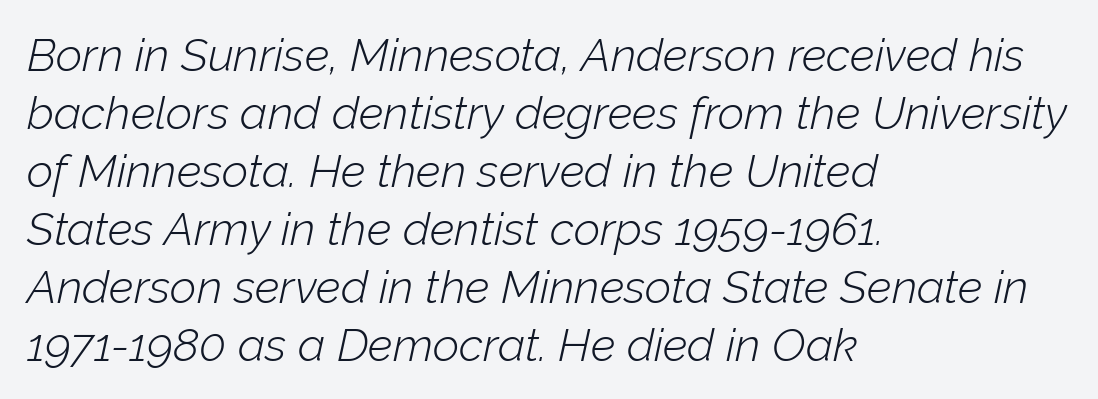
Q: Is the text bold? A: No.
Q: Is the text italic (slanted)? A: Yes, it leans right by about 12 degrees.
Q: Is the text underlined? A: No.
Q: How is the paragraph aligned? A: Left-aligned.
Q: Is the spacing between letters normal or unusually wide? A: Normal.
Q: Is the spacing between lines tight, normal or loose? A: Normal.
Q: Width (condensed, normal, or wide)? A: Normal.
Q: Stroke contrast? A: Low.
Q: x-height? A: Medium.
Q: Monospaced? A: No.
